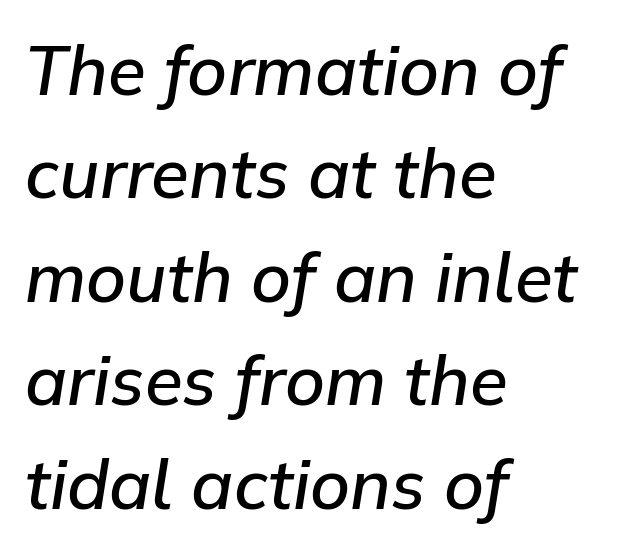
Underlining? Definitely not there. Looking at the ascenders, they clearly lean. Horizontal alignment here is leftward, the default for most running prose. The passage shown is semibold, sitting just below true bold.
